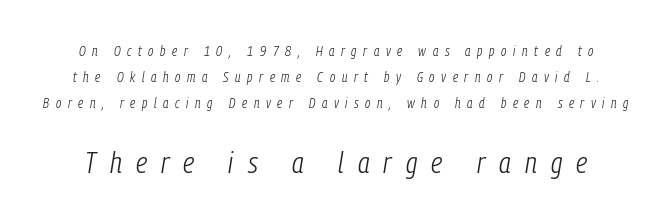
The second block has been scaled up relative to the first. The lettering tilts uniformly, giving the passage an italic look. Here the designer chose a conventional face with non-uniform glyph widths. Type without underlining. Short note: letters widely spaced.
